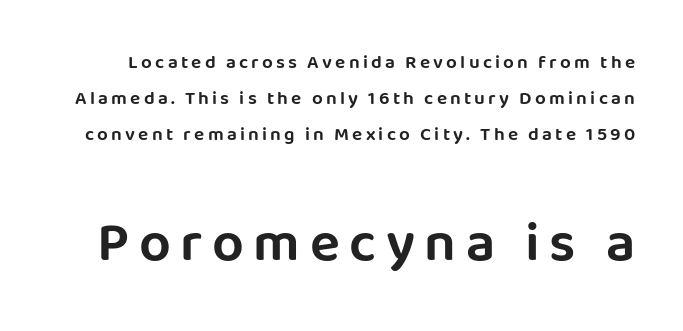
Q: Is the text italic (slanted)? A: No, it is upright.
Q: Is the typeface a serif or a sans-serif typeface? A: Sans-serif.
Q: Is the text underlined? A: No.
Q: Is the spacing between lines tight, normal or loose? A: Loose.
Q: Which block of text is set in a larger size, the first (top) or the second (bottom)? A: The second (bottom) one.
Q: Width (condensed, normal, or wide)? A: Normal.
Q: Stroke contrast? A: Low.
Q: x-height? A: Large.
Q: Monospaced? A: No.
